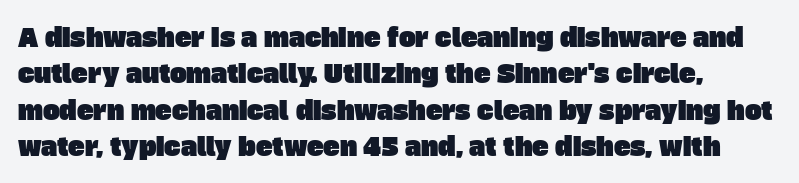
The image shows 25 px text type; set left-aligned, normal line spacing (1.46x), normal letter spacing, not underlined.
